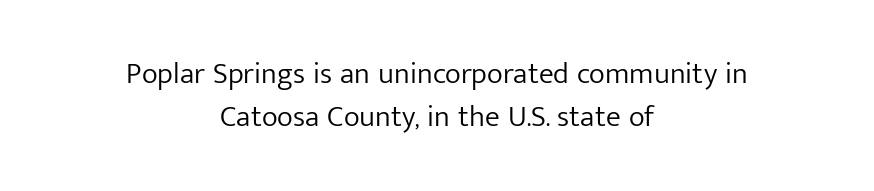
{"serif": "no", "italic": "no", "bold": "no", "weight": "light", "width": "normal", "stroke_contrast": "low", "x_height": "medium", "monospaced": "no", "underline": "no", "align": "center", "line_spacing": "normal", "line_spacing_ratio": 1.42, "letter_spacing": "normal", "letter_spacing_em": 0.0, "glyph_px": 30}
